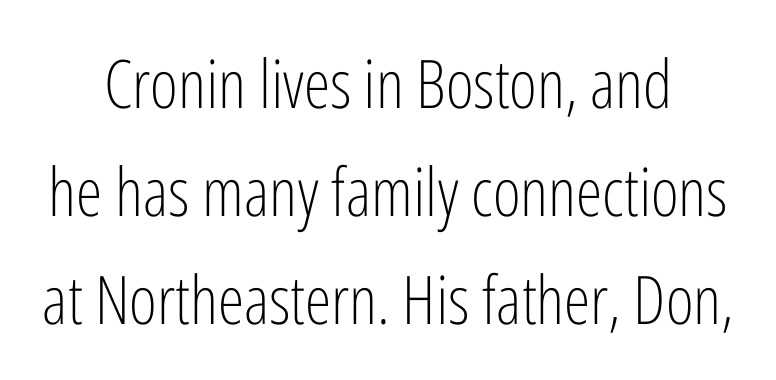
{"serif": "no", "italic": "no", "bold": "no", "weight": "light", "width": "condensed", "stroke_contrast": "low", "x_height": "medium", "monospaced": "no", "underline": "no", "line_spacing": "normal", "line_spacing_ratio": 1.61, "letter_spacing": "normal", "letter_spacing_em": 0.0, "glyph_px": 67}
